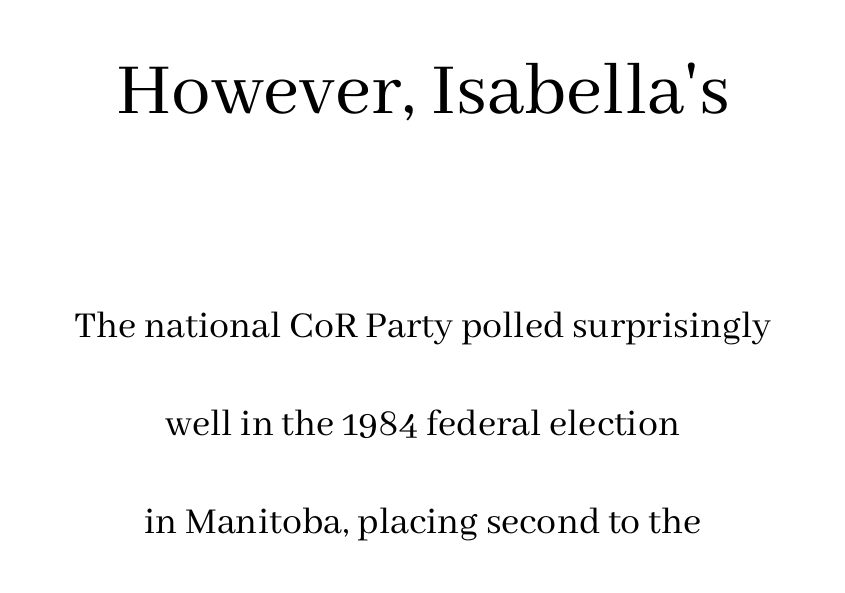
Q: Is the text bold? A: No.
Q: Is the text italic (slanted)? A: No, it is upright.
Q: Is the typeface a serif or a sans-serif typeface? A: Serif.
Q: Is the text underlined? A: No.
Q: How is the paragraph aligned? A: Centered.
Q: Is the spacing between letters normal or unusually wide? A: Normal.
Q: Is the spacing between lines tight, normal or loose? A: Loose.
Q: Which block of text is set in a larger size, the first (top) or the second (bottom)? A: The first (top) one.
Q: Width (condensed, normal, or wide)? A: Normal.
Q: Stroke contrast? A: Medium.
Q: x-height? A: Medium.
Q: Monospaced? A: No.
